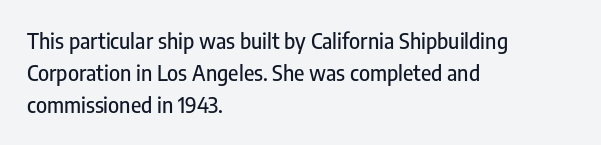
Q: Is the text italic (slanted)? A: No, it is upright.
Q: Is the text underlined? A: No.
Q: How is the paragraph aligned? A: Left-aligned.
Q: Is the spacing between letters normal or unusually wide? A: Normal.
Q: Is the spacing between lines tight, normal or loose? A: Normal.
